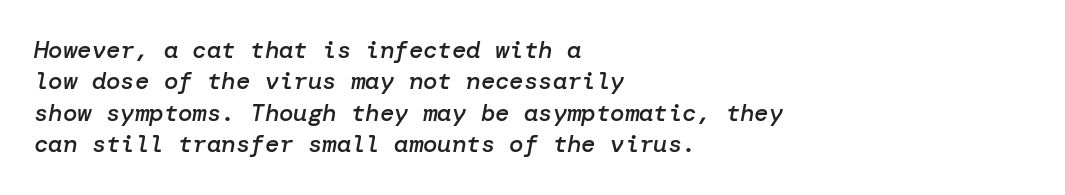
Would a proofreader flag this as italicized? Yes. Stems and bowls a touch heavier than normal — semibold. Layout note: lines flush left. A normal amount of white space separates one row of letters from the next. Any mark beneath the type? The region is blank.
